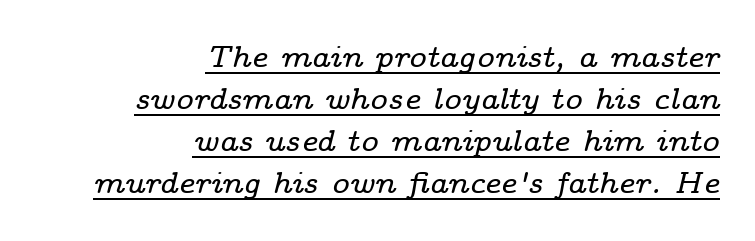
{"serif": "yes", "italic": "yes", "lean": "right", "slant_degrees": 14, "width": "wide", "stroke_contrast": "low", "x_height": "medium", "monospaced": "no", "underline": "yes", "align": "right", "line_spacing": "normal", "line_spacing_ratio": 1.4, "letter_spacing": "normal", "letter_spacing_em": 0.0, "glyph_px": 30}
